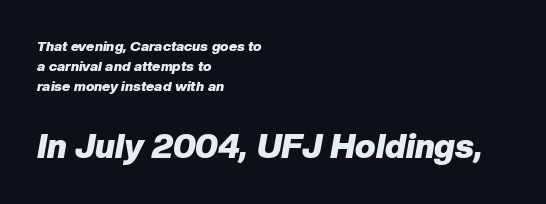
The image shows 34 px heavy type, italic (leaning right); set left-aligned, normal line spacing (1.44x), normal letter spacing, not underlined; the second (bottom) block is 2.43x larger; low stroke contrast and a medium x-height.
